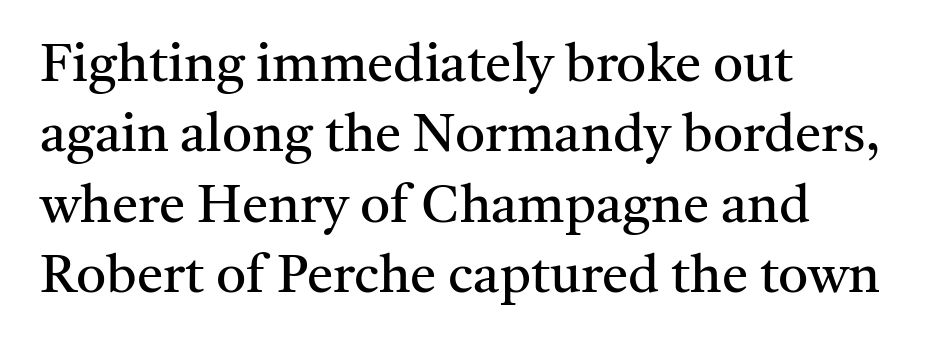
{"serif": "yes", "italic": "no", "bold": "no", "weight": "regular", "width": "normal", "stroke_contrast": "medium", "x_height": "medium", "monospaced": "no", "underline": "no", "align": "left", "line_spacing": "normal", "line_spacing_ratio": 1.33, "letter_spacing": "normal", "letter_spacing_em": 0.0, "glyph_px": 53}
